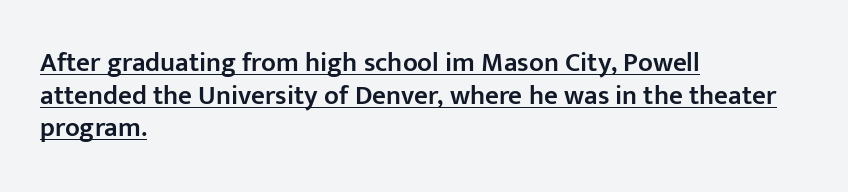
{"italic": "no", "bold": "semi", "underline": "yes", "align": "left", "line_spacing_ratio": 1.21, "letter_spacing": "normal", "letter_spacing_em": 0.0, "glyph_px": 27}
